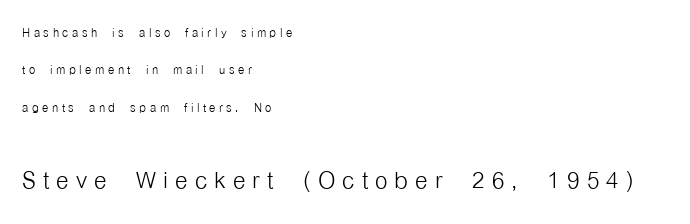
Q: Is the text bold? A: No.
Q: Is the text italic (slanted)? A: No, it is upright.
Q: Is the typeface a serif or a sans-serif typeface? A: Sans-serif.
Q: Is the text underlined? A: No.
Q: How is the paragraph aligned? A: Left-aligned.
Q: Is the spacing between letters normal or unusually wide? A: Unusually wide.
Q: Is the spacing between lines tight, normal or loose? A: Loose.
Q: Which block of text is set in a larger size, the first (top) or the second (bottom)? A: The second (bottom) one.
Q: Width (condensed, normal, or wide)? A: Condensed.
Q: Stroke contrast? A: Low.
Q: x-height? A: Medium.
Q: Monospaced? A: No.
